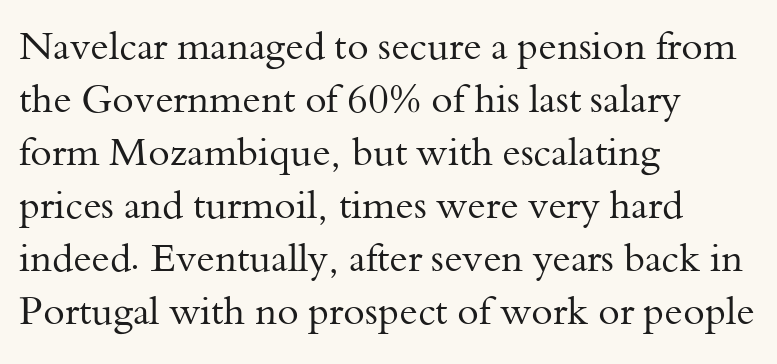
The image shows 39 px regular-weight serif type, upright; set left-aligned, normal line spacing (1.36x), normal letter spacing, not underlined; medium stroke contrast and a small x-height.
